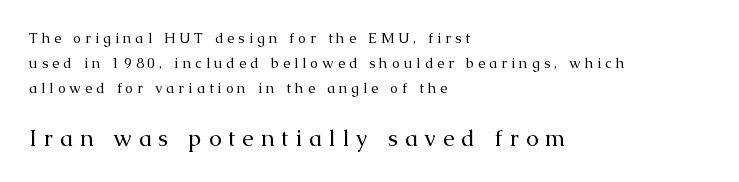
The image shows 23 px text type, upright; set left-aligned, line spacing 1.8x, unusually wide letter spacing (+0.3 em), not underlined; the second (bottom) block is 1.64x larger.
